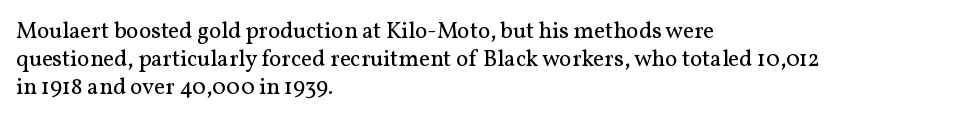
Every stem runs plumb, perpendicular to the baseline. Layout note: lines flush left. Decoration check: the copy has no underline. Short note: letters normally spaced.
